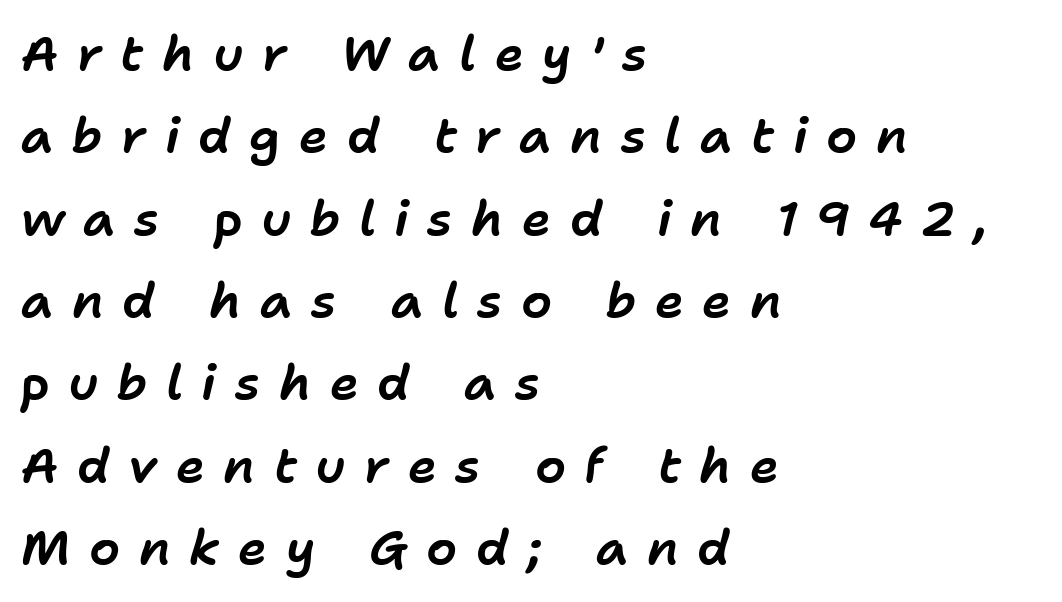
The image shows 49 px text type, italic (leaning right); set left-aligned, normal line spacing (1.68x), unusually wide letter spacing (+0.38 em), not underlined; low stroke contrast and a medium x-height.
